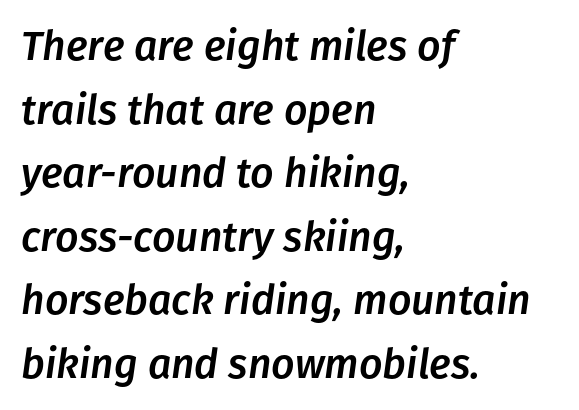
{"italic": "yes", "lean": "right", "slant_degrees": 8, "width": "normal", "stroke_contrast": "low", "x_height": "medium", "monospaced": "no", "underline": "no", "align": "left", "line_spacing": "normal", "line_spacing_ratio": 1.55, "letter_spacing": "normal", "letter_spacing_em": 0.0, "glyph_px": 41}
